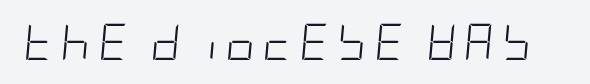
Inter-character spacing is expanded well beyond the font's built-in metrics. Weight: regular or lighter. The lettering tilts uniformly, giving the passage an italic look. Decoration check: the copy has no underline.
